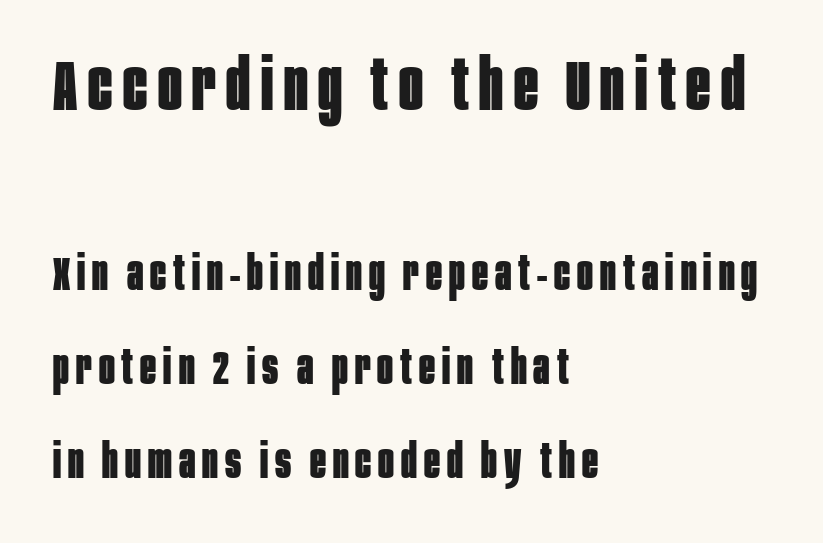
The image shows 71 px bold, condensed sans-serif type, upright; set left-aligned, loose line spacing (2.0x), not underlined; the first (top) block is 1.51x larger; low stroke contrast and a large x-height.
